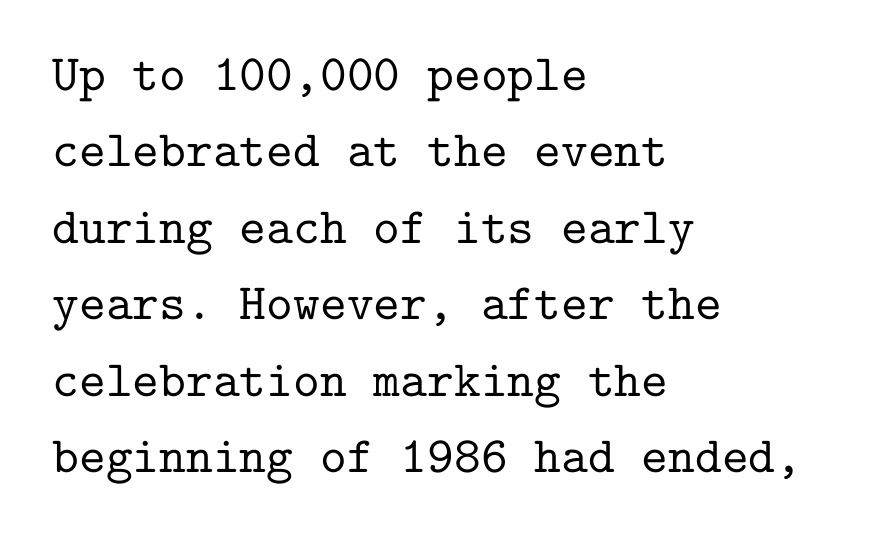
{"serif": "yes", "italic": "no", "width": "normal", "stroke_contrast": "low", "x_height": "medium", "monospaced": "yes", "underline": "no", "align": "left", "line_spacing": "normal", "line_spacing_ratio": 1.5, "letter_spacing": "normal", "letter_spacing_em": 0.0, "glyph_px": 51}
